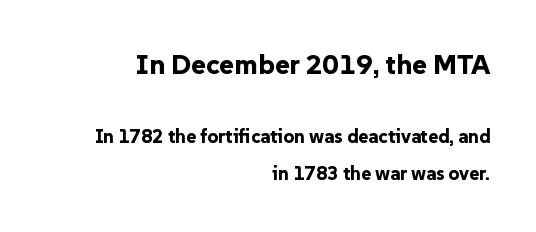
Q: Is the text bold? A: Yes.
Q: Is the text italic (slanted)? A: No, it is upright.
Q: Is the typeface a serif or a sans-serif typeface? A: Sans-serif.
Q: Is the text underlined? A: No.
Q: How is the paragraph aligned? A: Right-aligned.
Q: Is the spacing between letters normal or unusually wide? A: Normal.
Q: Is the spacing between lines tight, normal or loose? A: Loose.
Q: Which block of text is set in a larger size, the first (top) or the second (bottom)? A: The first (top) one.
Q: Width (condensed, normal, or wide)? A: Normal.
Q: Stroke contrast? A: Low.
Q: x-height? A: Medium.
Q: Monospaced? A: No.
